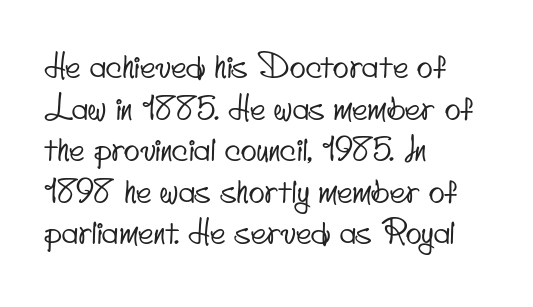
The image shows 33 px condensed sans-serif type; set left-aligned, normal line spacing (1.26x), normal letter spacing, not underlined; low stroke contrast and a small x-height.
